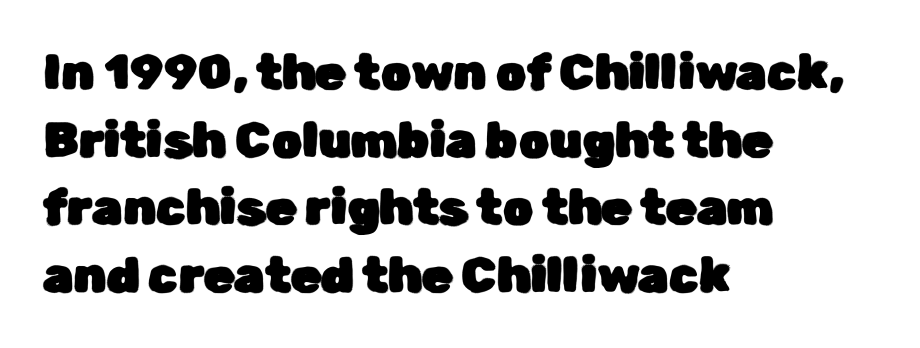
Q: Is the text italic (slanted)? A: No, it is upright.
Q: Is the typeface a serif or a sans-serif typeface? A: Sans-serif.
Q: Is the text underlined? A: No.
Q: How is the paragraph aligned? A: Left-aligned.
Q: Is the spacing between letters normal or unusually wide? A: Normal.
Q: Is the spacing between lines tight, normal or loose? A: Normal.
Q: Width (condensed, normal, or wide)? A: Normal.
Q: Stroke contrast? A: Low.
Q: x-height? A: Medium.
Q: Monospaced? A: No.
